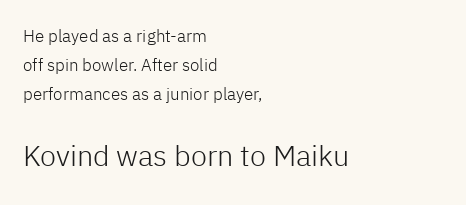
The image shows 29 px light sans-serif type, upright; set left-aligned, normal line spacing (1.7x), normal letter spacing, not underlined; the second (bottom) block is 1.71x larger; low stroke contrast and a medium x-height.
